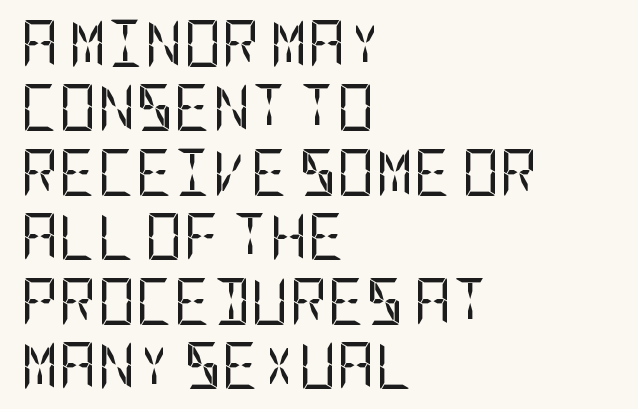
Q: Is the text bold? A: No.
Q: Is the text italic (slanted)? A: No, it is upright.
Q: Is the typeface a serif or a sans-serif typeface? A: Sans-serif.
Q: Is the text underlined? A: No.
Q: How is the paragraph aligned? A: Left-aligned.
Q: Is the spacing between letters normal or unusually wide? A: Normal.
Q: Is the spacing between lines tight, normal or loose? A: Normal.
Q: Width (condensed, normal, or wide)? A: Condensed.
Q: Stroke contrast? A: Low.
Q: x-height? A: Large.
